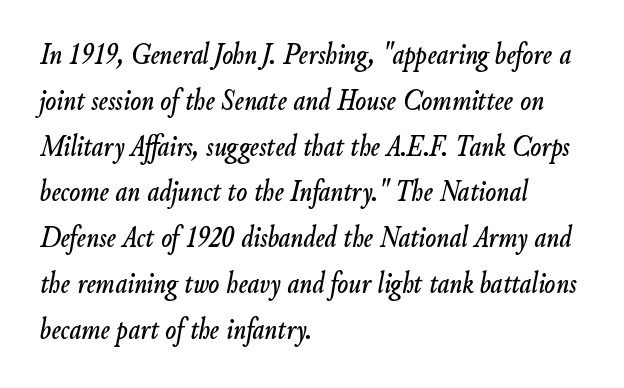
Q: Is the text italic (slanted)? A: Yes, it leans right by about 9 degrees.
Q: Is the text underlined? A: No.
Q: How is the paragraph aligned? A: Left-aligned.
Q: Is the spacing between letters normal or unusually wide? A: Normal.
Q: Is the spacing between lines tight, normal or loose? A: Normal.
Q: Width (condensed, normal, or wide)? A: Condensed.
Q: Stroke contrast? A: Low.
Q: x-height? A: Small.
Q: Monospaced? A: No.
